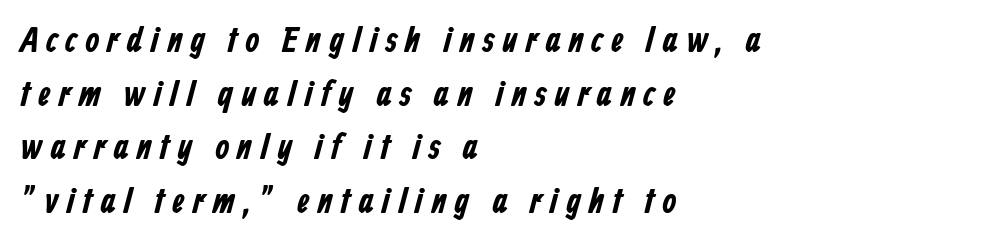
Q: Is the typeface a serif or a sans-serif typeface? A: Sans-serif.
Q: Is the text underlined? A: No.
Q: How is the paragraph aligned? A: Left-aligned.
Q: Is the spacing between letters normal or unusually wide? A: Unusually wide.
Q: Is the spacing between lines tight, normal or loose? A: Normal.
Q: Width (condensed, normal, or wide)? A: Condensed.
Q: Stroke contrast? A: Low.
Q: x-height? A: Medium.
Q: Monospaced? A: No.
